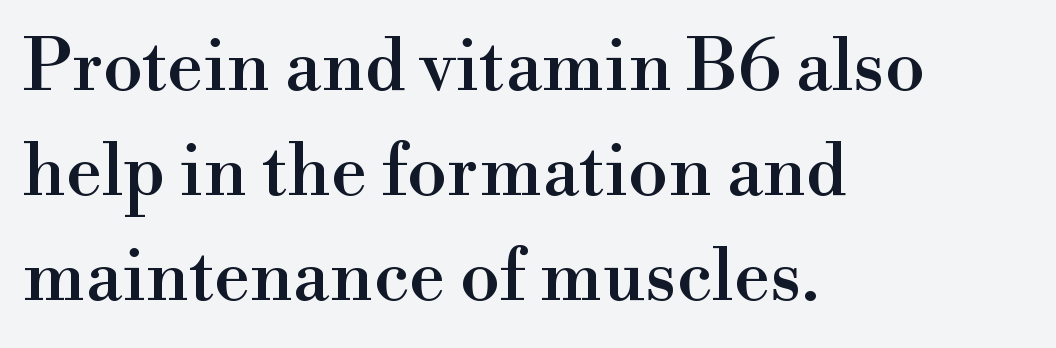
{"serif": "yes", "italic": "no", "width": "normal", "x_height": "small", "monospaced": "no", "underline": "no", "align": "left", "line_spacing": "normal", "line_spacing_ratio": 1.46, "letter_spacing": "normal", "letter_spacing_em": 0.0, "glyph_px": 72}
